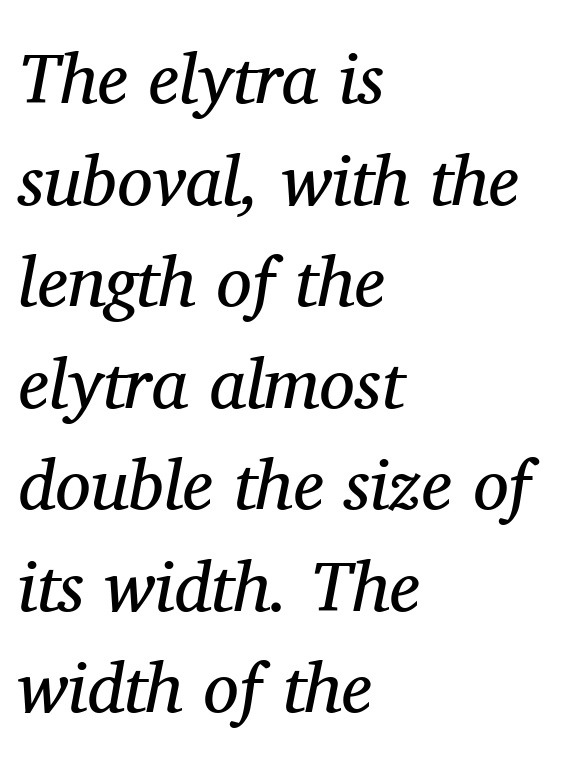
{"serif": "yes", "italic": "yes", "lean": "right", "slant_degrees": 11, "bold": "no", "weight": "regular", "width": "normal", "stroke_contrast": "medium", "x_height": "medium", "monospaced": "no", "underline": "no", "align": "left", "line_spacing": "normal", "line_spacing_ratio": 1.43, "letter_spacing": "normal", "letter_spacing_em": 0.0, "glyph_px": 71}
